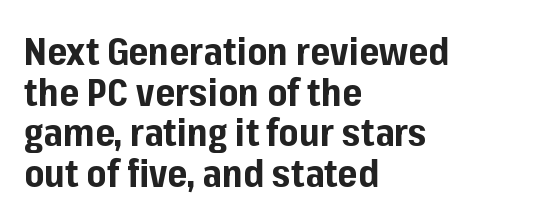
The image shows 38 px bold sans-serif type, upright; set left-aligned, tight line spacing (1.07x), normal letter spacing, not underlined; low stroke contrast and a medium x-height.
